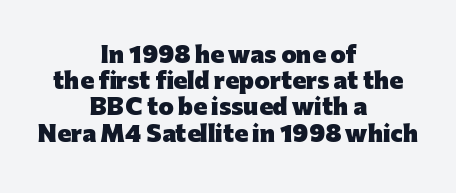
Q: Is the text bold? A: Yes.
Q: Is the text italic (slanted)? A: No, it is upright.
Q: Is the text underlined? A: No.
Q: How is the paragraph aligned? A: Centered.
Q: Is the spacing between letters normal or unusually wide? A: Normal.
